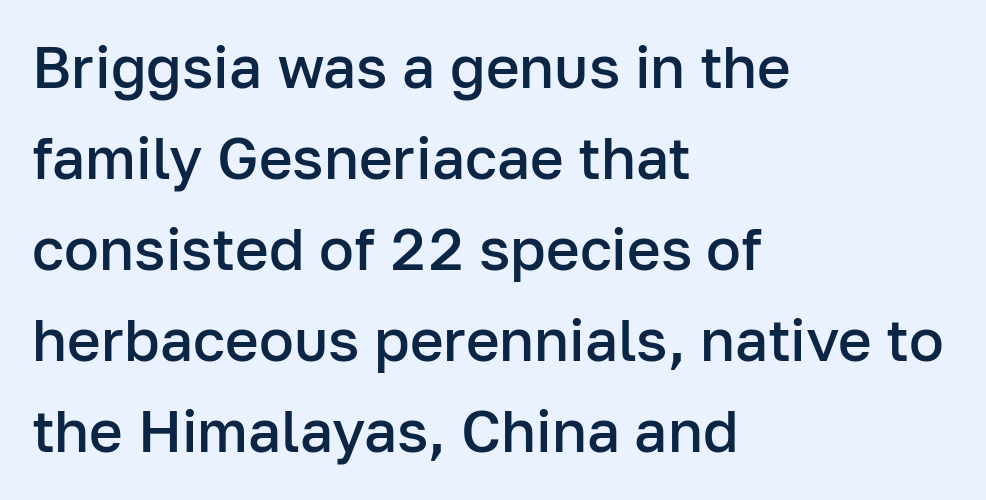
Q: Is the text bold? A: Semi-bold.
Q: Is the text italic (slanted)? A: No, it is upright.
Q: Is the typeface a serif or a sans-serif typeface? A: Sans-serif.
Q: Is the text underlined? A: No.
Q: How is the paragraph aligned? A: Left-aligned.
Q: Is the spacing between letters normal or unusually wide? A: Normal.
Q: Is the spacing between lines tight, normal or loose? A: Normal.
Q: Width (condensed, normal, or wide)? A: Normal.
Q: Stroke contrast? A: Low.
Q: x-height? A: Medium.
Q: Monospaced? A: No.
